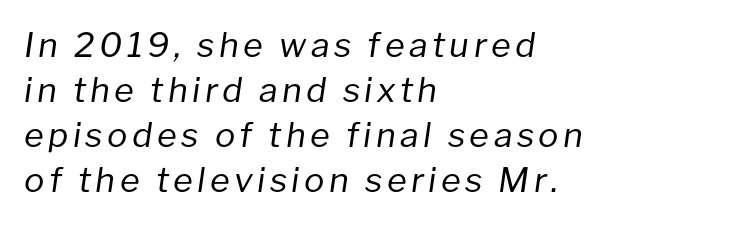
Layout note: lines flush left. The gap between lines stays unmarked. Posture: slanted. This is not heavy type; no bold has been used. What's the leading like? Ordinary, nothing unusual. Varying glyph widths throughout — classic text-font behaviour.
